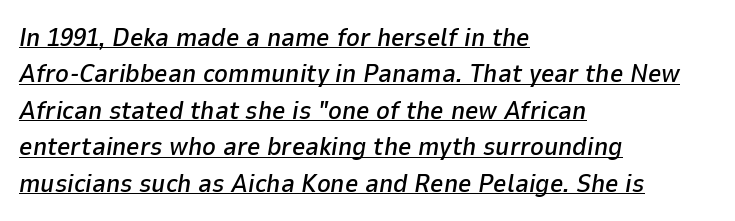
The tracking reads as untouched default to a designer's eye. These lines stack with their left ends in a neat column. Regarding leading, the lines here are spaced in the standard way. Yep, that's italic — everything's leaning.
